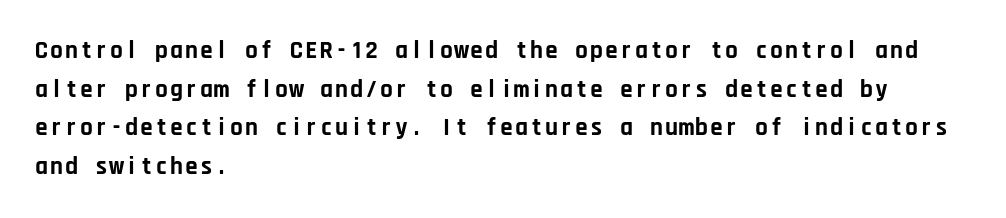
{"italic": "no", "bold": "yes", "underline": "no", "align": "left", "line_spacing": "normal", "line_spacing_ratio": 1.55, "letter_spacing": "normal", "letter_spacing_em": 0.0, "glyph_px": 25}
